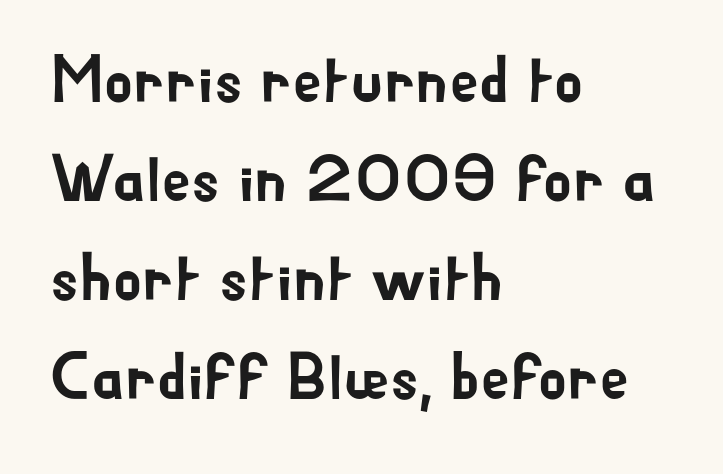
{"serif": "no", "italic": "no", "width": "normal", "stroke_contrast": "low", "x_height": "small", "monospaced": "no", "underline": "no", "align": "left", "line_spacing": "normal", "line_spacing_ratio": 1.5, "letter_spacing": "normal", "letter_spacing_em": 0.0, "glyph_px": 66}
